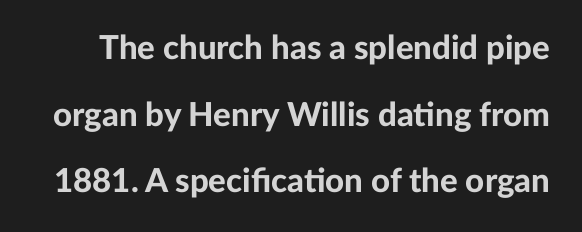
{"serif": "no", "italic": "no", "bold": "yes", "weight": "bold", "width": "normal", "stroke_contrast": "low", "x_height": "medium", "monospaced": "no", "underline": "no", "line_spacing": "loose", "line_spacing_ratio": 2.02, "letter_spacing": "normal", "letter_spacing_em": 0.0, "glyph_px": 33}
